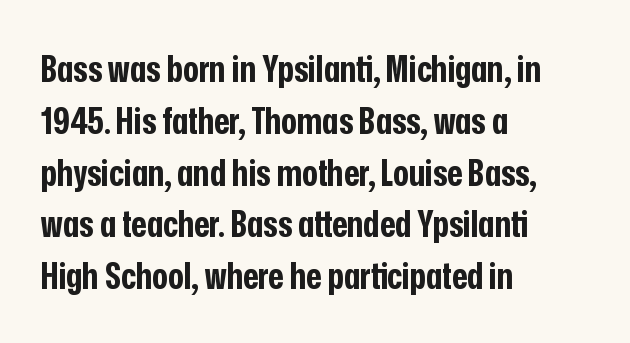
{"serif": "no", "italic": "no", "bold": "yes", "weight": "bold", "width": "condensed", "stroke_contrast": "low", "x_height": "medium", "monospaced": "no", "underline": "no", "align": "left", "line_spacing": "normal", "line_spacing_ratio": 1.4, "letter_spacing": "normal", "letter_spacing_em": 0.0, "glyph_px": 37}
